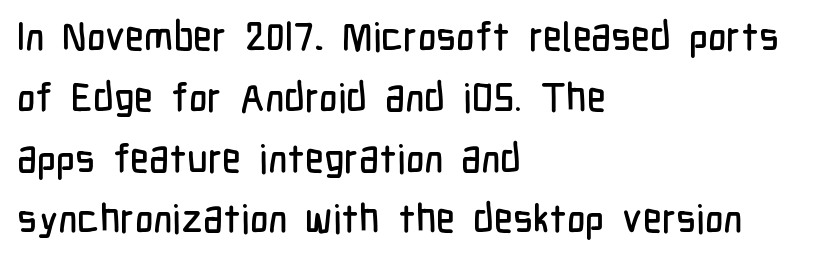
Q: Is the text italic (slanted)? A: No, it is upright.
Q: Is the typeface a serif or a sans-serif typeface? A: Sans-serif.
Q: Is the text underlined? A: No.
Q: How is the paragraph aligned? A: Left-aligned.
Q: Is the spacing between letters normal or unusually wide? A: Normal.
Q: Is the spacing between lines tight, normal or loose? A: Normal.
Q: Width (condensed, normal, or wide)? A: Condensed.
Q: Stroke contrast? A: Low.
Q: x-height? A: Medium.
Q: Monospaced? A: No.
